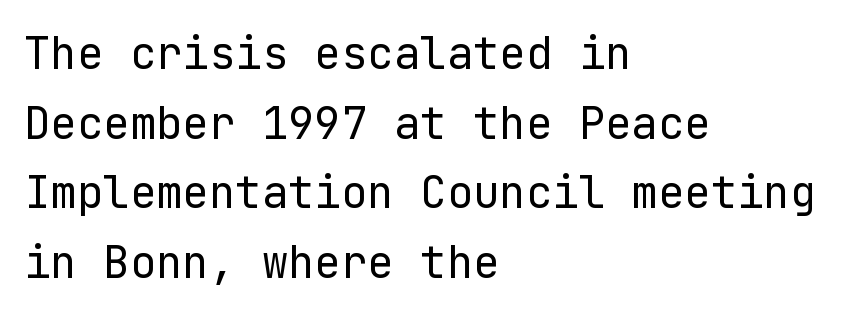
{"serif": "no", "italic": "no", "bold": "no", "weight": "regular", "width": "normal", "stroke_contrast": "low", "x_height": "medium", "underline": "no", "align": "left", "line_spacing": "normal", "line_spacing_ratio": 1.58, "letter_spacing": "normal", "letter_spacing_em": 0.0, "glyph_px": 44}
